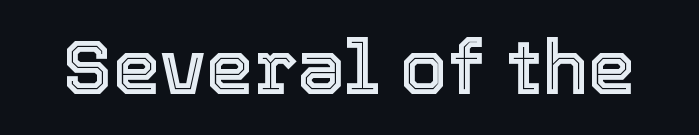
The gaps between neighbouring characters are ordinary and unremarkable. Varying glyph widths throughout — classic text-font behaviour. No italicization has been applied; the sample stays upright. The zone under the glyphs is completely vacant.
